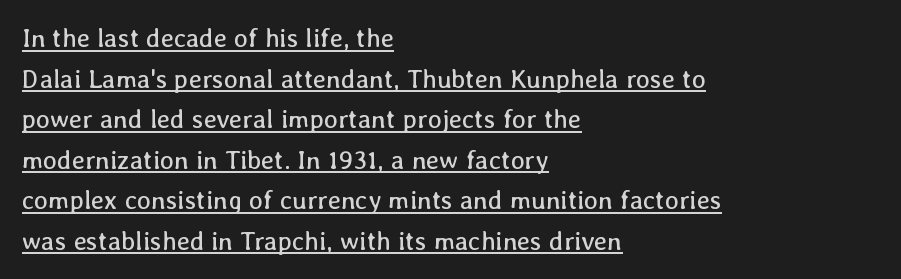
Notice how descenders clear the ascenders below comfortably — that's standard leading. The font is comparable to plain body text, perhaps lighter. The horizontal fit of the characters is conventional and even. Designer's note — italics off, roman on. Horizontally, the lines are justified to the leading edge only. This rendering features underlined lettering.
